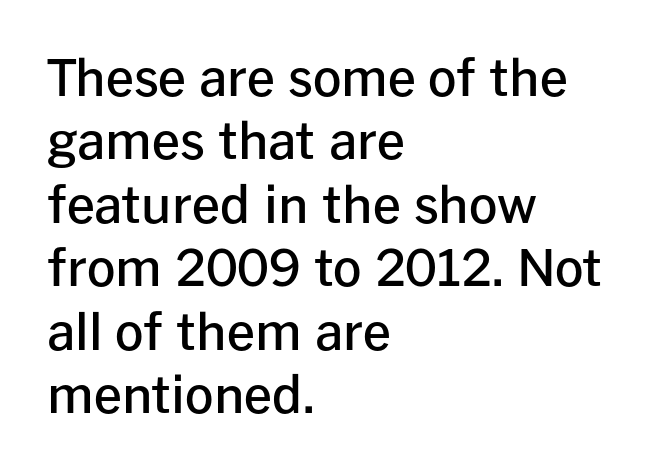
The face used here is rendered with its standard letterfit. A student would call this left alignment; a typographer would say flush left, rag right. This is the regular roman posture of the typeface. The words here are not underlined.
